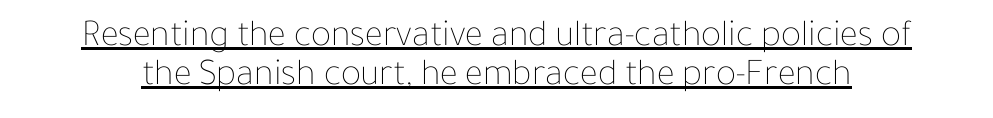
The image shows 38 px thin type, upright; set tight line spacing (1.02x), normal letter spacing, underlined; low stroke contrast and a medium x-height.
